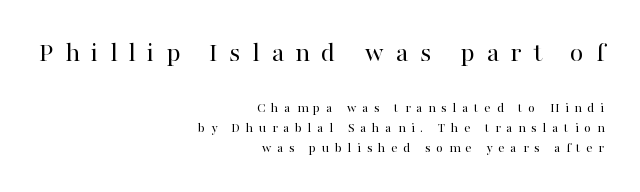
Weight: in the light-to-regular range. Top chunk: large. Bottom chunk: small. The strip under each line holds only bare page. A normal amount of white space separates one row of letters from the next. Look at the tracking — it's clearly loosened, letters drifting apart.
